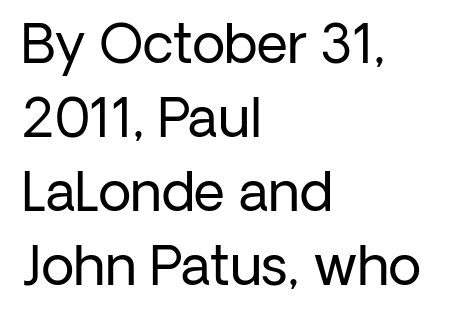
The image shows 54 px regular-weight sans-serif type, upright; set left-aligned, normal line spacing (1.37x), normal letter spacing, not underlined; low stroke contrast and a medium x-height.
